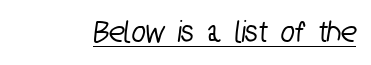
Q: Is the typeface a serif or a sans-serif typeface? A: Sans-serif.
Q: Is the text underlined? A: Yes.
Q: Is the spacing between letters normal or unusually wide? A: Normal.
Q: Width (condensed, normal, or wide)? A: Condensed.
Q: Stroke contrast? A: Low.
Q: x-height? A: Medium.
Q: Monospaced? A: No.
